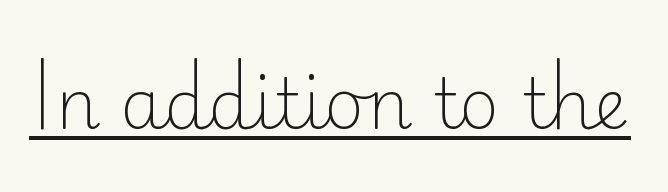
A roman cut, with each character standing at attention. Nobody touched the tracking dial on this one. Do the characters align in a grid? No, the font is proportional. Notice how a bar underscores the lettering throughout. A typesetter would label this face a sans. Summary of weight: not heavy and not bold.
